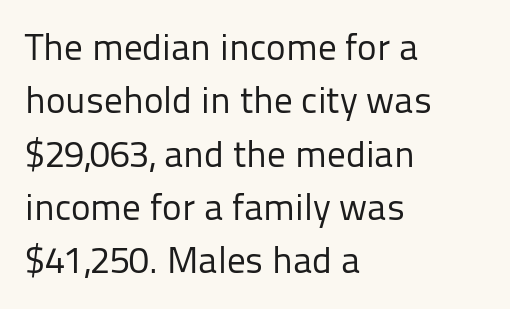
Q: Is the text bold? A: No.
Q: Is the text italic (slanted)? A: No, it is upright.
Q: Is the typeface a serif or a sans-serif typeface? A: Sans-serif.
Q: Is the text underlined? A: No.
Q: How is the paragraph aligned? A: Left-aligned.
Q: Is the spacing between letters normal or unusually wide? A: Normal.
Q: Is the spacing between lines tight, normal or loose? A: Normal.
Q: Width (condensed, normal, or wide)? A: Normal.
Q: Stroke contrast? A: Low.
Q: x-height? A: Medium.
Q: Monospaced? A: No.
